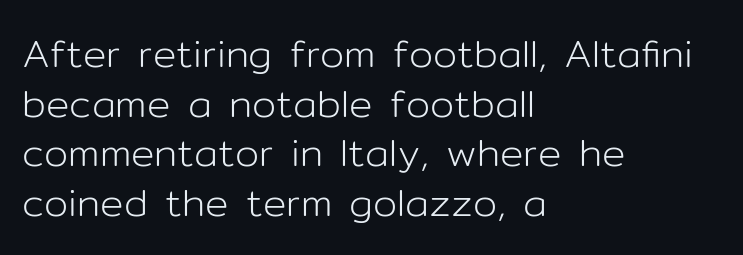
Q: Is the text bold? A: No.
Q: Is the text italic (slanted)? A: No, it is upright.
Q: Is the typeface a serif or a sans-serif typeface? A: Sans-serif.
Q: Is the text underlined? A: No.
Q: How is the paragraph aligned? A: Left-aligned.
Q: Is the spacing between letters normal or unusually wide? A: Normal.
Q: Is the spacing between lines tight, normal or loose? A: Normal.
Q: Width (condensed, normal, or wide)? A: Normal.
Q: Stroke contrast? A: Low.
Q: x-height? A: Medium.
Q: Monospaced? A: No.
